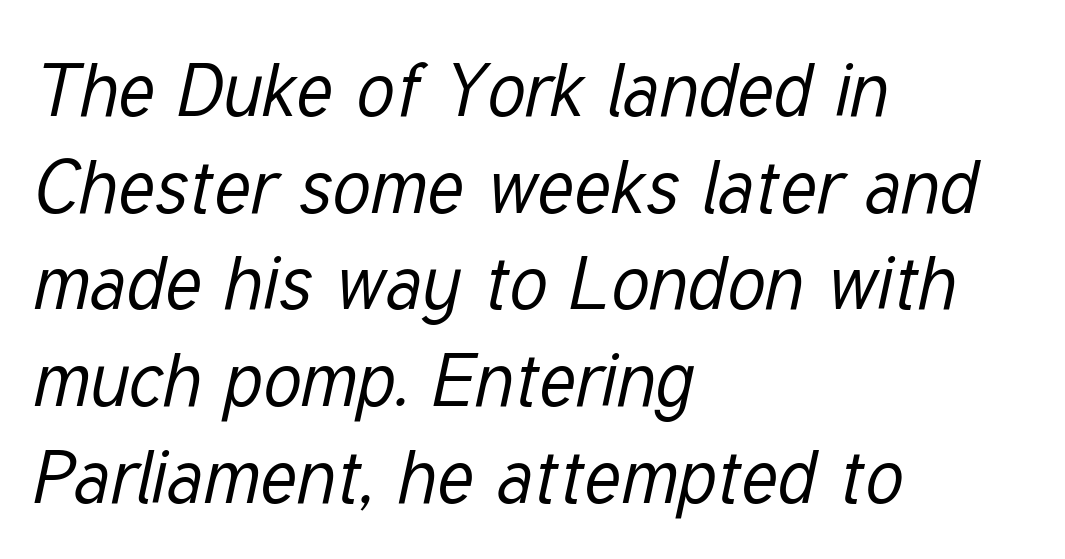
Q: Is the text bold? A: No.
Q: Is the text italic (slanted)? A: Yes, it leans right by about 12 degrees.
Q: Is the text underlined? A: No.
Q: How is the paragraph aligned? A: Left-aligned.
Q: Is the spacing between letters normal or unusually wide? A: Normal.
Q: Is the spacing between lines tight, normal or loose? A: Normal.
Q: Width (condensed, normal, or wide)? A: Condensed.
Q: Stroke contrast? A: Low.
Q: x-height? A: Medium.
Q: Monospaced? A: No.
